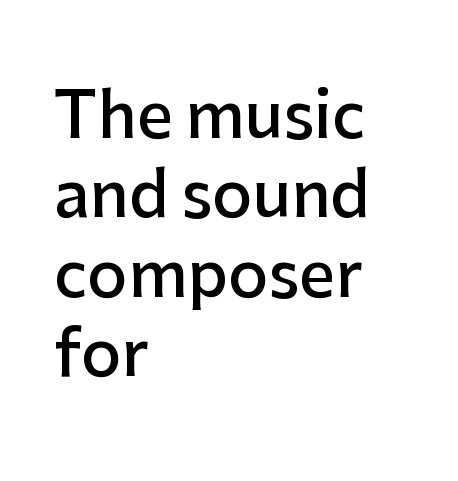
Vertical strokes here are truly vertical. On the weight axis this lands at semibold, roughly 600. Normally led — the rows are evenly, conventionally spaced. Do the characters align in a grid? No, the font is proportional.
